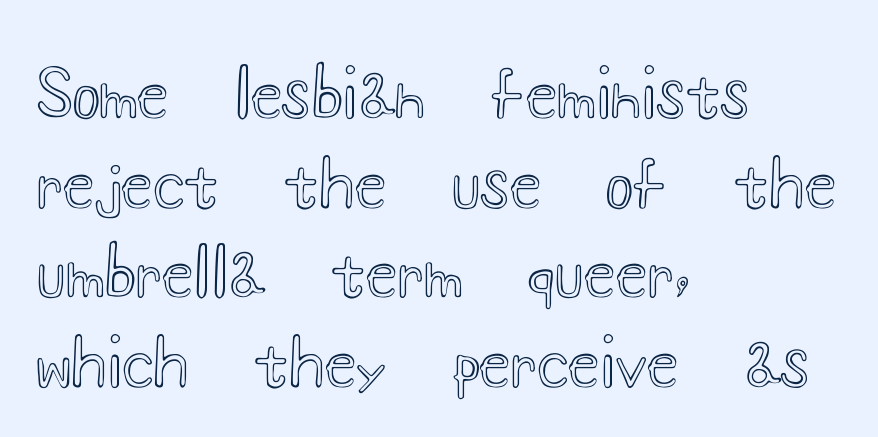
The image shows 65 px wide type, upright; set left-aligned, normal line spacing (1.38x), normal letter spacing, not underlined; a small x-height.
